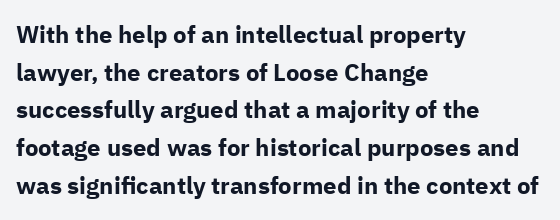
{"italic": "no", "bold": "yes", "underline": "no", "align": "left", "line_spacing": "normal", "line_spacing_ratio": 1.57, "letter_spacing": "normal", "letter_spacing_em": 0.0, "glyph_px": 24}
